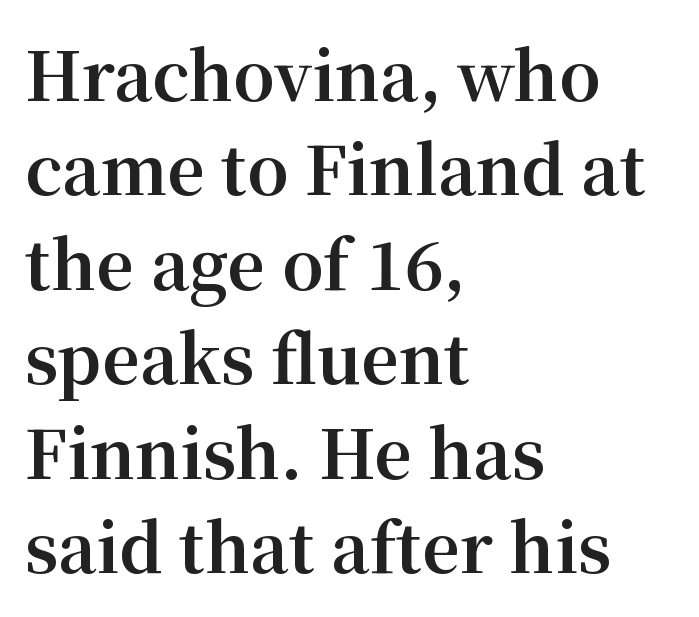
The image shows 66 px bold serif type, upright; set left-aligned, normal line spacing (1.43x), normal letter spacing, not underlined; medium stroke contrast and a medium x-height.
